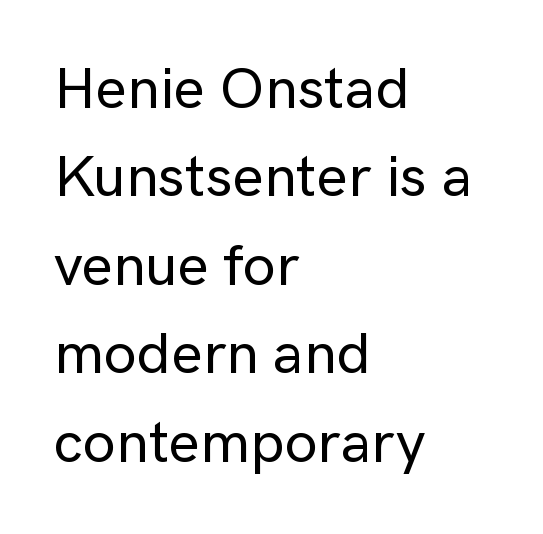
{"serif": "no", "italic": "no", "width": "normal", "stroke_contrast": "low", "x_height": "medium", "monospaced": "no", "underline": "no", "align": "left", "line_spacing": "normal", "line_spacing_ratio": 1.5, "letter_spacing": "normal", "letter_spacing_em": 0.0, "glyph_px": 59}
